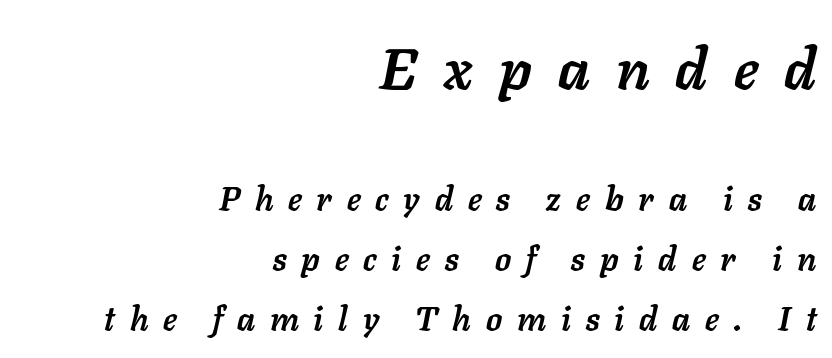
The letters are slanted; this is an italic face. Block one is the big one; block two sits smaller underneath. Caption: multi-line text, flush right, ragged left. Looks like regular typesetting: each glyph gets only the width it needs. This is heavy type, rendered in bold.
